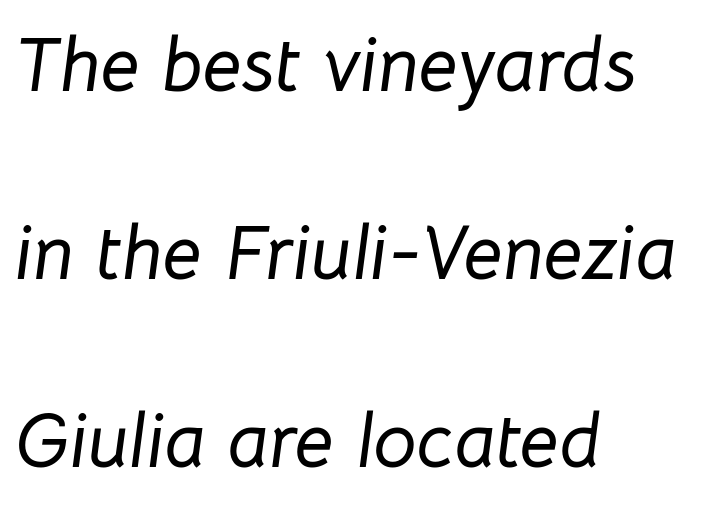
Quick note: underline off. The paragraph has a hard left edge and a soft right edge. In terms of leading, this rendering errs on the spacious side. This rendering leaves character spacing at its baseline value. The specimen reads as italic at a glance.
